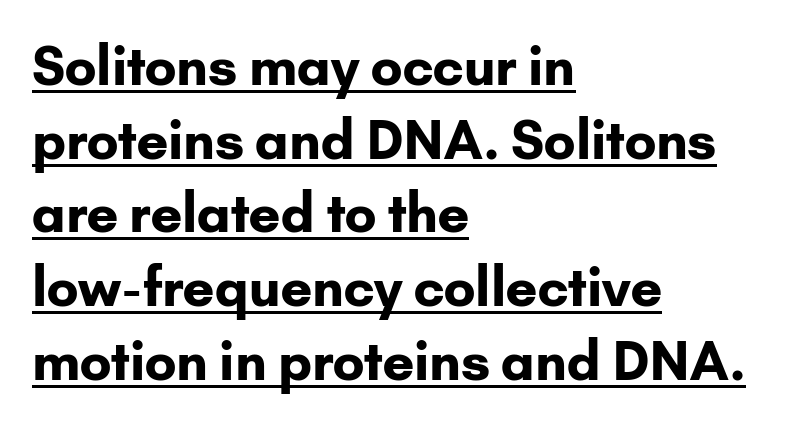
Does the leading feel generous? No, just average. The paragraph shown leans on its left margin. The glyphs are accompanied by a horizontal stroke just below them. The rendering uses a bold face; every stroke is thick and dark. Font category for this specimen: sans-serif. Does extra space separate the letters? No, they use regular spacing.
